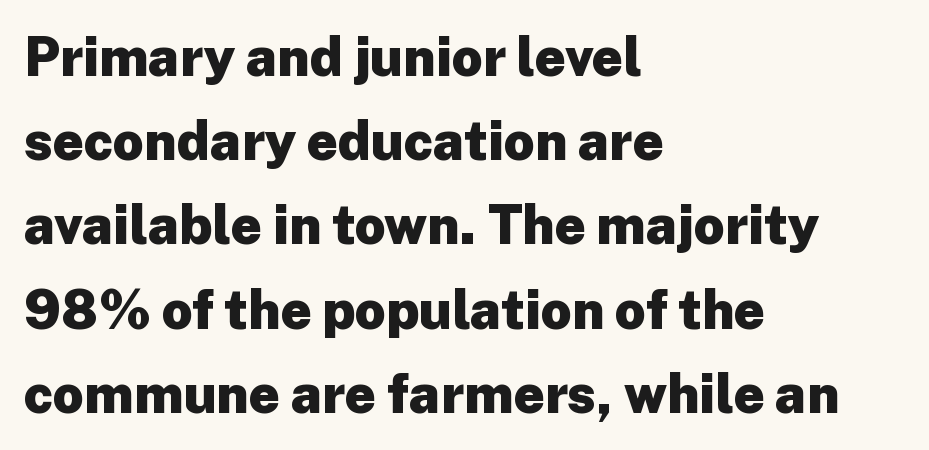
{"serif": "no", "italic": "no", "bold": "yes", "weight": "heavy", "width": "normal", "stroke_contrast": "low", "x_height": "medium", "monospaced": "no", "underline": "no", "align": "left", "line_spacing": "normal", "line_spacing_ratio": 1.56, "letter_spacing": "normal", "letter_spacing_em": 0.0, "glyph_px": 54}
